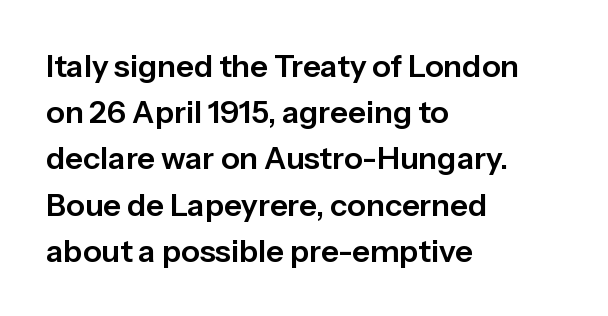
Q: Is the text italic (slanted)? A: No, it is upright.
Q: Is the typeface a serif or a sans-serif typeface? A: Sans-serif.
Q: Is the text underlined? A: No.
Q: How is the paragraph aligned? A: Left-aligned.
Q: Is the spacing between letters normal or unusually wide? A: Normal.
Q: Is the spacing between lines tight, normal or loose? A: Normal.
Q: Width (condensed, normal, or wide)? A: Normal.
Q: Stroke contrast? A: Low.
Q: x-height? A: Medium.
Q: Monospaced? A: No.
